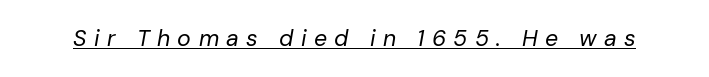
The lettering tilts uniformly, giving the passage an italic look. What stands out about the letter spacing? Its width — letters are far apart. Underlined type. Caption: face not bold, strokes unweighted.
